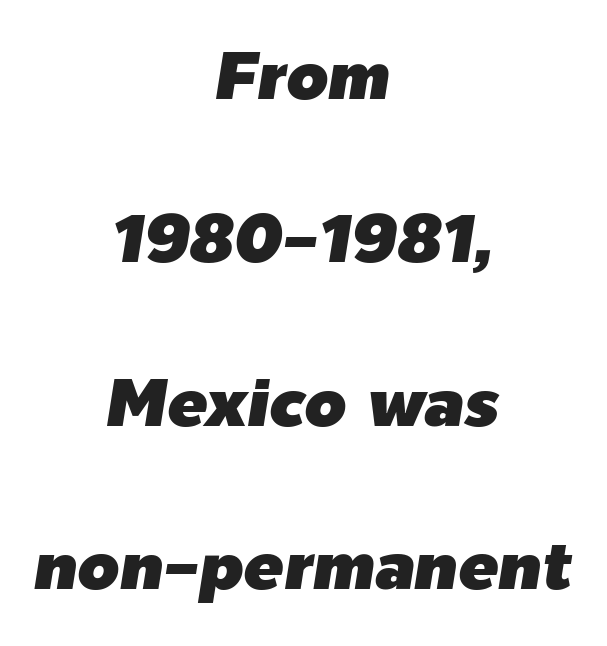
Q: Is the text italic (slanted)? A: Yes, it leans right by about 9 degrees.
Q: Is the text underlined? A: No.
Q: How is the paragraph aligned? A: Centered.
Q: Is the spacing between letters normal or unusually wide? A: Normal.
Q: Is the spacing between lines tight, normal or loose? A: Loose.
Q: Width (condensed, normal, or wide)? A: Normal.
Q: Stroke contrast? A: Low.
Q: x-height? A: Medium.
Q: Monospaced? A: No.
